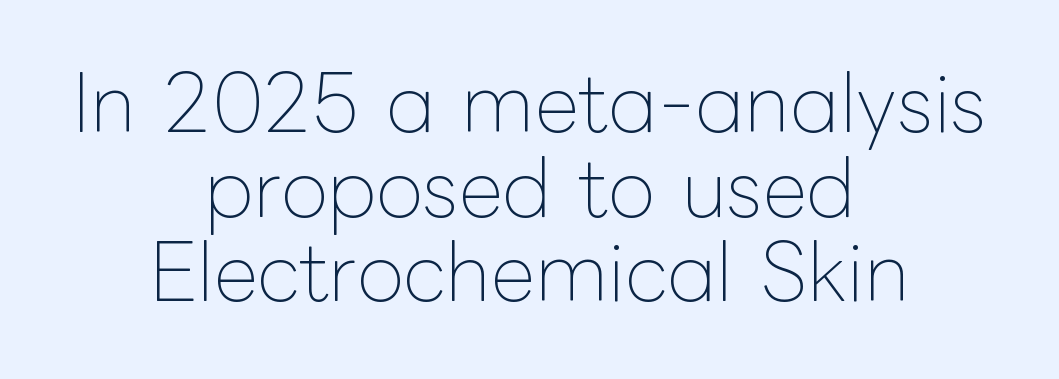
Plain, unruled lines of type. Compared with a flush-left layout, this one balances lines on the center instead. Each new line begins almost immediately beneath the previous one. No italicization has been applied; the sample stays upright. Inter-character spacing is left at the font's built-in metrics. Proportional: the letters do not fall into vertical columns.
